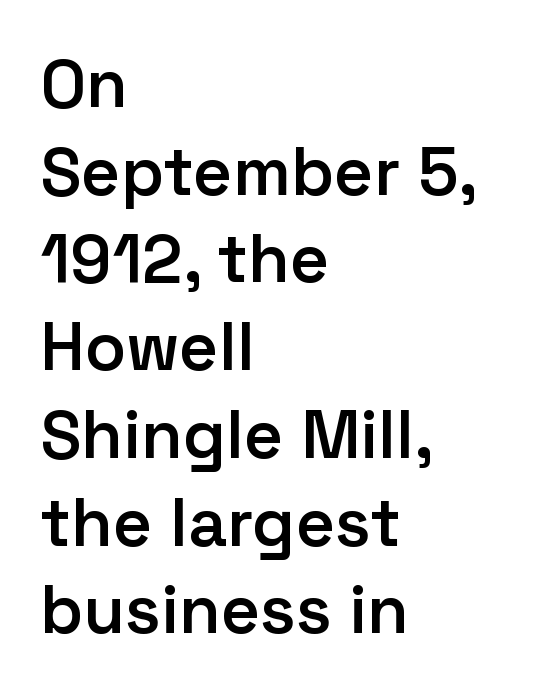
The image shows 68 px semibold sans-serif type, upright; set left-aligned, normal line spacing (1.29x), normal letter spacing, not underlined; low stroke contrast and a medium x-height.
